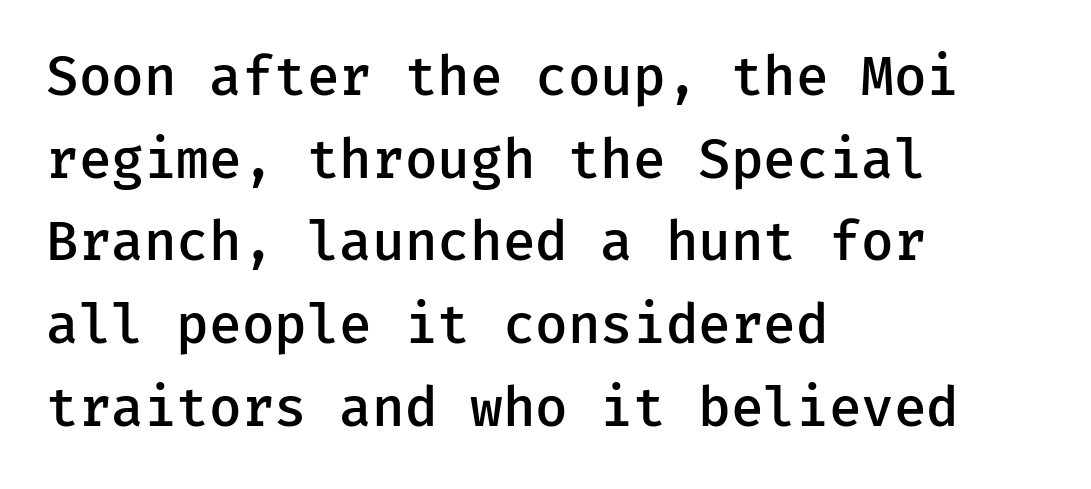
{"serif": "no", "italic": "no", "bold": "semi", "weight": "semibold", "width": "normal", "stroke_contrast": "low", "x_height": "medium", "monospaced": "yes", "underline": "no", "align": "left", "line_spacing": "normal", "line_spacing_ratio": 1.56, "letter_spacing": "normal", "letter_spacing_em": 0.0, "glyph_px": 53}
